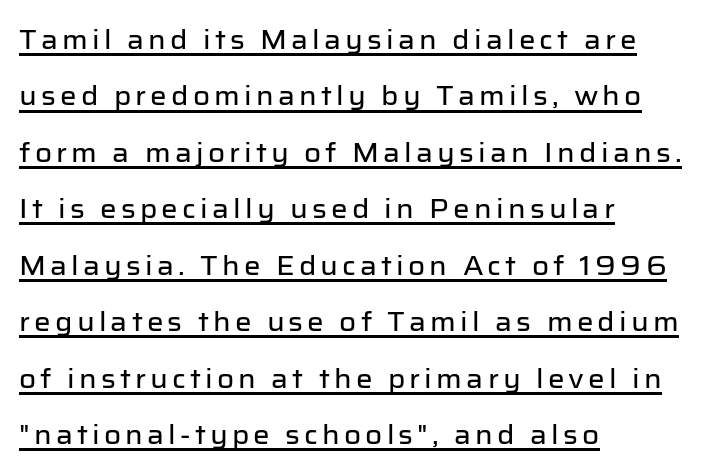
{"italic": "no", "underline": "yes", "align": "left", "line_spacing": "loose", "line_spacing_ratio": 2.17, "glyph_px": 26}
